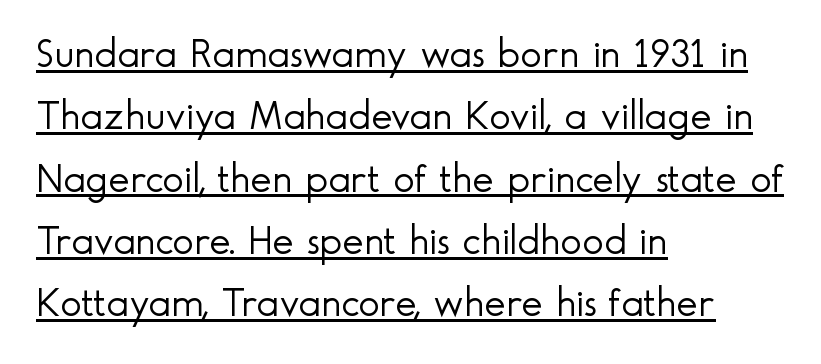
{"serif": "no", "italic": "no", "bold": "no", "weight": "light", "width": "normal", "x_height": "small", "monospaced": "no", "underline": "yes", "align": "left", "line_spacing": "normal", "line_spacing_ratio": 1.52, "letter_spacing": "normal", "letter_spacing_em": 0.0, "glyph_px": 41}
